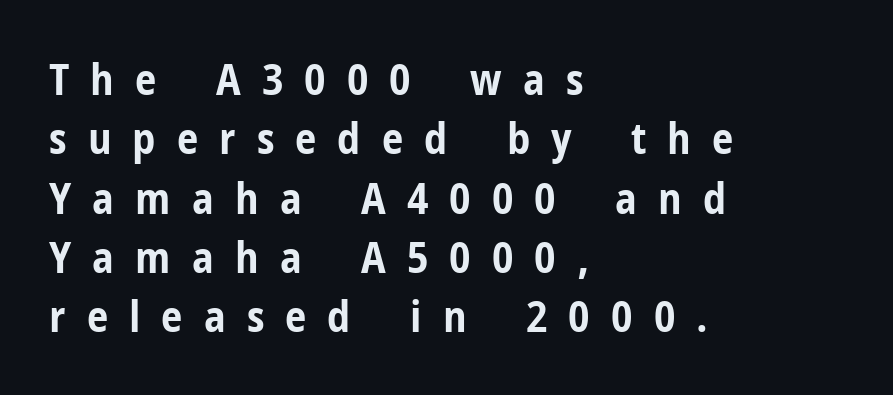
Q: Is the text bold? A: Yes.
Q: Is the text italic (slanted)? A: No, it is upright.
Q: Is the typeface a serif or a sans-serif typeface? A: Sans-serif.
Q: Is the text underlined? A: No.
Q: How is the paragraph aligned? A: Left-aligned.
Q: Is the spacing between letters normal or unusually wide? A: Unusually wide.
Q: Is the spacing between lines tight, normal or loose? A: Normal.
Q: Width (condensed, normal, or wide)? A: Condensed.
Q: Stroke contrast? A: Low.
Q: x-height? A: Medium.
Q: Monospaced? A: No.
